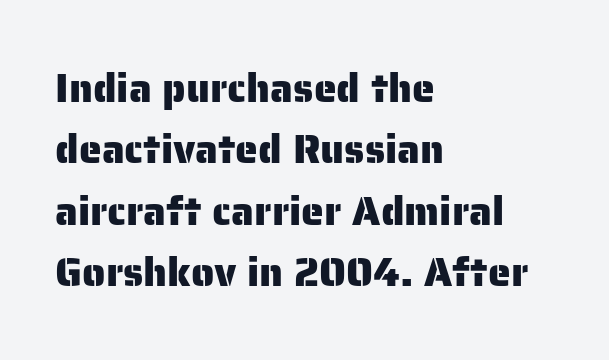
The image shows 41 px sans-serif type, upright; set left-aligned, normal line spacing (1.5x), normal letter spacing, not underlined; low stroke contrast and a medium x-height.
